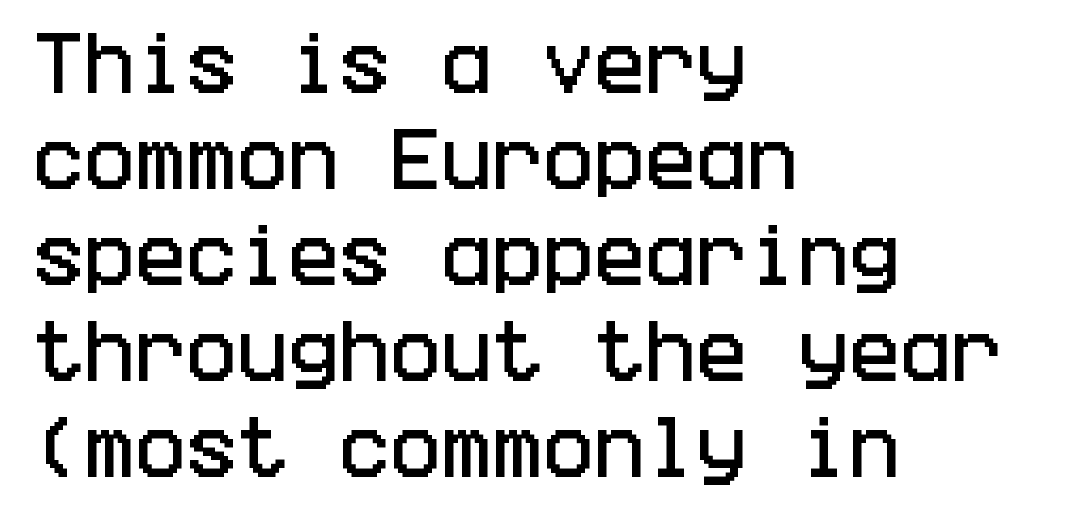
{"serif": "no", "italic": "no", "width": "condensed", "stroke_contrast": "low", "x_height": "large", "underline": "no", "align": "left", "line_spacing": "normal", "line_spacing_ratio": 1.41, "letter_spacing": "normal", "letter_spacing_em": 0.0, "glyph_px": 68}
